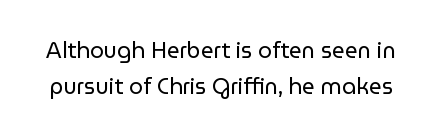
The image shows 22 px text type, upright; set normal line spacing (1.63x), normal letter spacing, not underlined.
